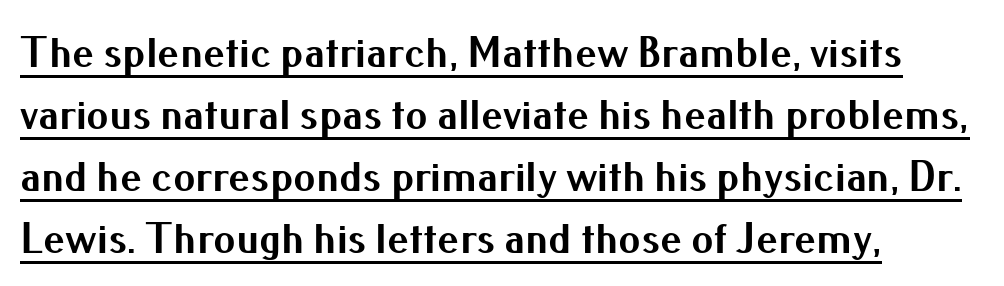
{"serif": "no", "italic": "no", "bold": "yes", "weight": "bold", "width": "normal", "stroke_contrast": "medium", "x_height": "small", "monospaced": "no", "underline": "yes", "align": "left", "line_spacing": "normal", "line_spacing_ratio": 1.41, "letter_spacing": "normal", "letter_spacing_em": 0.0, "glyph_px": 44}
